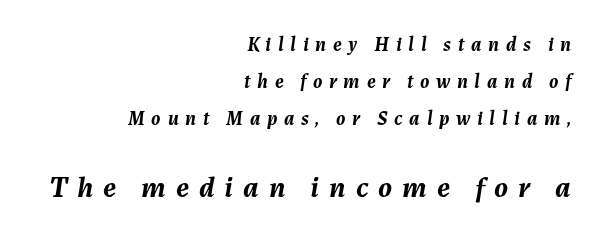
{"italic": "yes", "lean": "right", "slant_degrees": 7, "bold": "yes", "weight": "semibold", "width": "normal", "stroke_contrast": "medium", "x_height": "medium", "monospaced": "no", "underline": "no", "align": "right", "line_spacing_ratio": 1.84, "letter_spacing": "wide", "letter_spacing_em": 0.33, "larger_block": "second", "size_ratio": 1.5, "glyph_px": 30}
